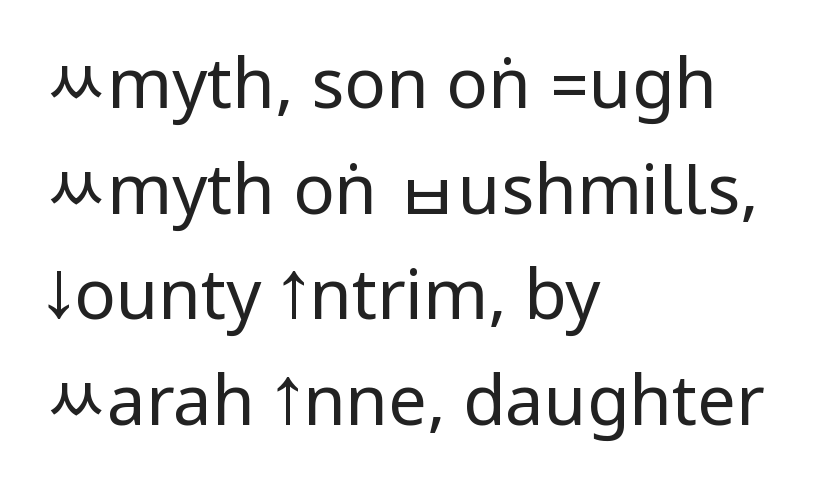
The image shows 69 px regular-weight, condensed sans-serif type, upright; set left-aligned, normal line spacing (1.53x), normal letter spacing, not underlined; low stroke contrast.
